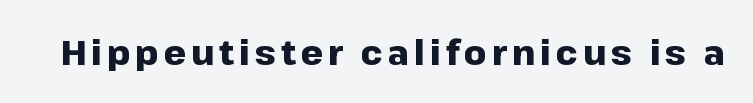
{"serif": "no", "italic": "no", "bold": "yes", "weight": "heavy", "width": "normal", "stroke_contrast": "low", "x_height": "medium", "monospaced": "no", "underline": "no", "glyph_px": 35}
